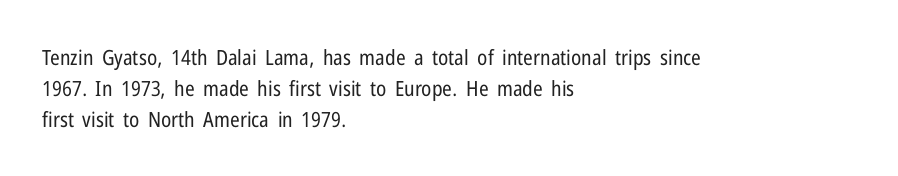
Q: Is the text bold? A: No.
Q: Is the text italic (slanted)? A: No, it is upright.
Q: Is the text underlined? A: No.
Q: How is the paragraph aligned? A: Left-aligned.
Q: Is the spacing between letters normal or unusually wide? A: Normal.
Q: Is the spacing between lines tight, normal or loose? A: Normal.
